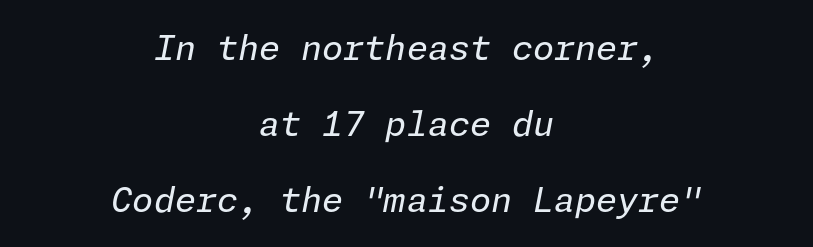
Just letters on the line, the space beneath them empty. Is the type heavy? It reads as light-to-regular instead. How would I describe the line gaps? Wide and relaxed. In terms of posture, this sample is oblique. The setting favours the middle, as headings and verse often do. Observe the ordinary spacing: letters are neighbours, not strangers.
